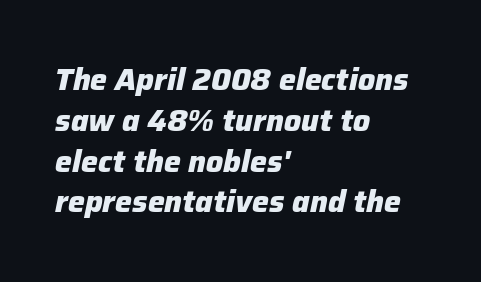
Q: Is the text bold? A: Yes.
Q: Is the text italic (slanted)? A: Yes, it leans right by about 12 degrees.
Q: Is the text underlined? A: No.
Q: How is the paragraph aligned? A: Left-aligned.
Q: Is the spacing between letters normal or unusually wide? A: Normal.
Q: Is the spacing between lines tight, normal or loose? A: Normal.
Q: Width (condensed, normal, or wide)? A: Normal.
Q: Stroke contrast? A: Low.
Q: x-height? A: Medium.
Q: Monospaced? A: No.
